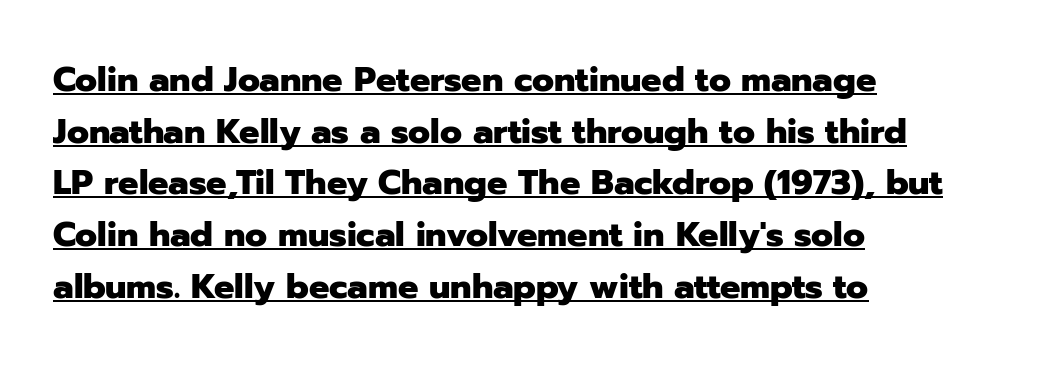
{"serif": "no", "italic": "no", "bold": "yes", "weight": "heavy", "width": "normal", "stroke_contrast": "low", "x_height": "medium", "monospaced": "no", "underline": "yes", "align": "left", "line_spacing": "normal", "line_spacing_ratio": 1.52, "letter_spacing": "normal", "letter_spacing_em": 0.0, "glyph_px": 34}
